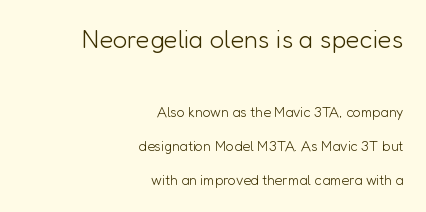
Q: Is the text bold? A: No.
Q: Is the text italic (slanted)? A: No, it is upright.
Q: Is the text underlined? A: No.
Q: How is the paragraph aligned? A: Right-aligned.
Q: Is the spacing between letters normal or unusually wide? A: Normal.
Q: Is the spacing between lines tight, normal or loose? A: Loose.
Q: Which block of text is set in a larger size, the first (top) or the second (bottom)? A: The first (top) one.
